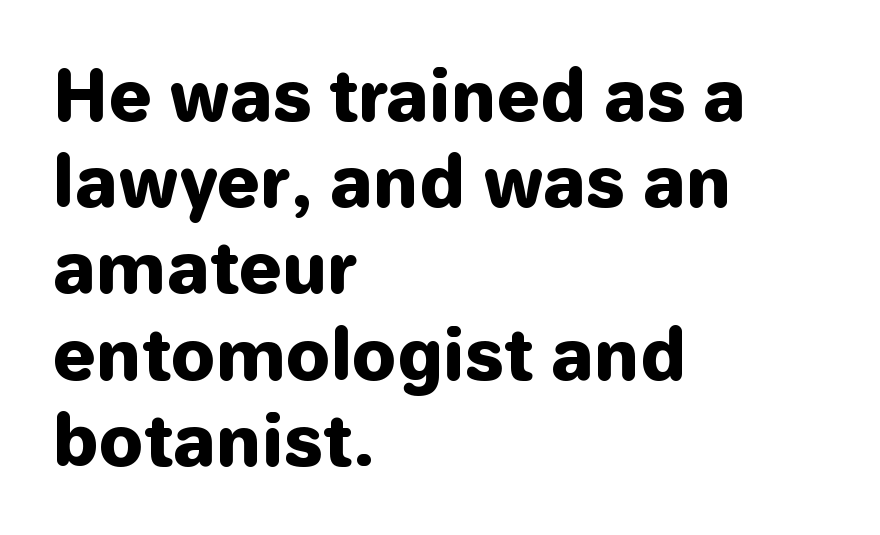
The image shows 69 px heavy sans-serif type, upright; set left-aligned, normal line spacing (1.25x), normal letter spacing, not underlined; low stroke contrast and a medium x-height.
